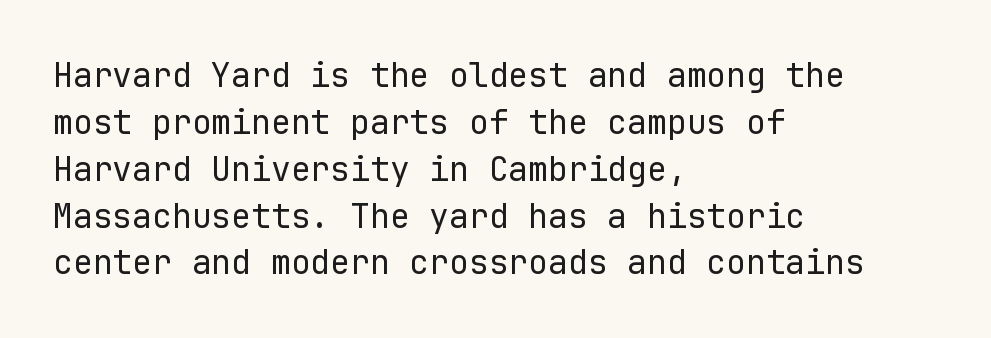
The image shows 33 px regular-weight sans-serif type, upright, monospaced; set left-aligned, normal line spacing (1.42x), normal letter spacing, not underlined; low stroke contrast and a medium x-height.
